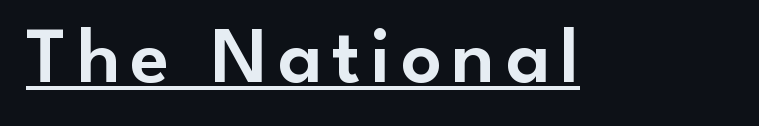
The image shows 80 px sans-serif type, upright; set underlined; low stroke contrast and a small x-height.
